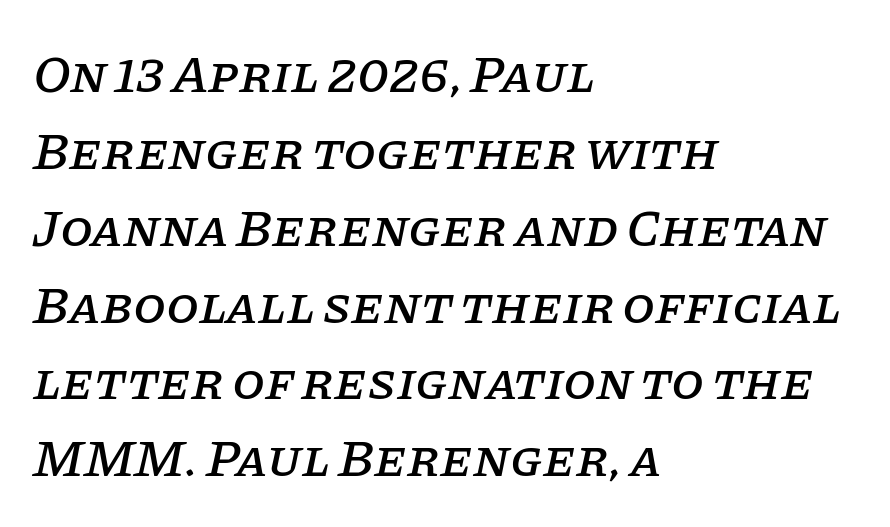
The strip under each line holds only bare page. Short note: letters normally spaced. This sample is left-justified, so line endings fall wherever the words run out. Do the characters align in a grid? No, the font is proportional.
